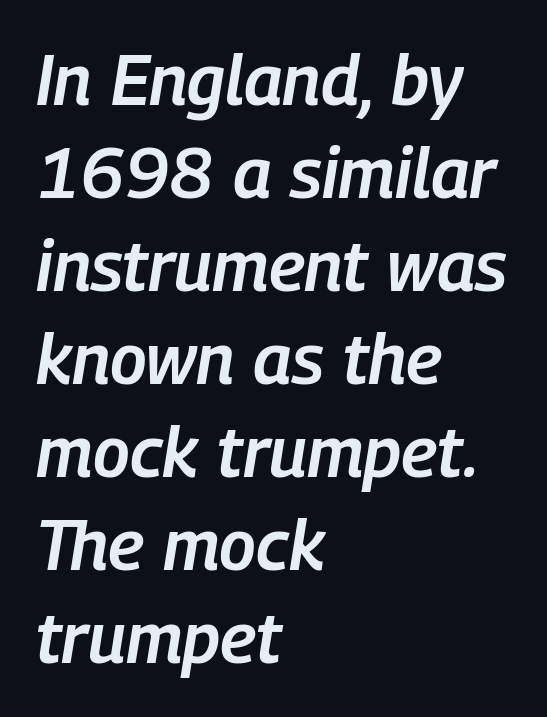
{"italic": "yes", "lean": "right", "slant_degrees": 9, "bold": "semi", "weight": "semibold", "width": "condensed", "stroke_contrast": "low", "x_height": "medium", "monospaced": "no", "underline": "no", "align": "left", "line_spacing": "normal", "line_spacing_ratio": 1.31, "letter_spacing": "normal", "letter_spacing_em": 0.0, "glyph_px": 71}
